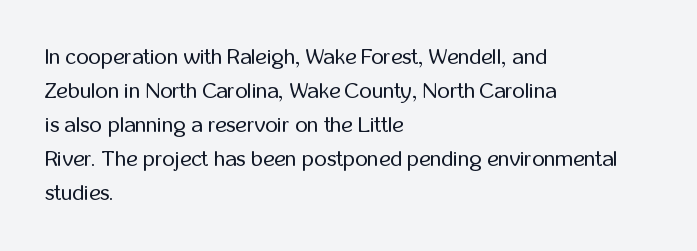
{"italic": "no", "bold": "no", "underline": "no", "align": "left", "line_spacing": "normal", "line_spacing_ratio": 1.55, "letter_spacing": "normal", "letter_spacing_em": 0.0, "glyph_px": 22}
